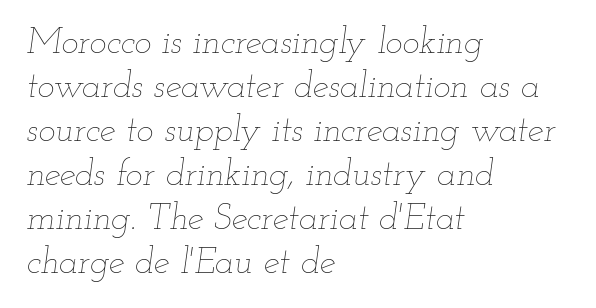
Stroke mass is kept to a normal reading level or below. These lines are rendered in a variable-pitch font. Tall strokes in this sample are angled rather than plumb. The space directly below the letters is spotless.
